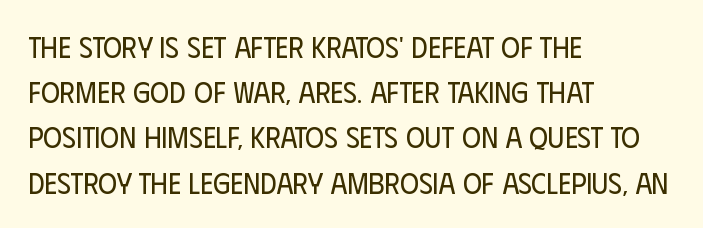
Examine the stroke ends and you'll find no serifs. Is this a fixed-width face? No — the glyphs have proportional, varying widths. The passage shown has conventional tracking throughout. The space directly below the letters is spotless. Horizontal alignment here is leftward, the default for most running prose. Leading matches the norm, producing a regular column.
